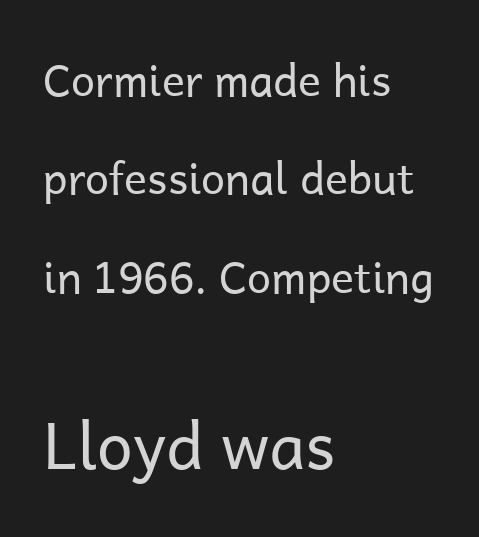
Q: Is the text bold? A: No.
Q: Is the text italic (slanted)? A: No, it is upright.
Q: Is the typeface a serif or a sans-serif typeface? A: Sans-serif.
Q: Is the text underlined? A: No.
Q: How is the paragraph aligned? A: Left-aligned.
Q: Is the spacing between letters normal or unusually wide? A: Normal.
Q: Is the spacing between lines tight, normal or loose? A: Loose.
Q: Which block of text is set in a larger size, the first (top) or the second (bottom)? A: The second (bottom) one.
Q: Width (condensed, normal, or wide)? A: Normal.
Q: Stroke contrast? A: Low.
Q: x-height? A: Medium.
Q: Monospaced? A: No.
